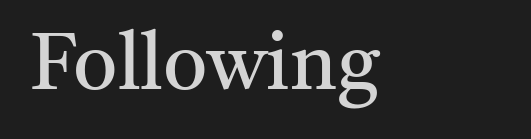
Caption: face not bold, strokes unweighted. These lines stack with their left ends in a neat column. The string is rendered with underlining switched off. Every character sits straight up, as roman type does. The passage shown has conventional tracking throughout.
